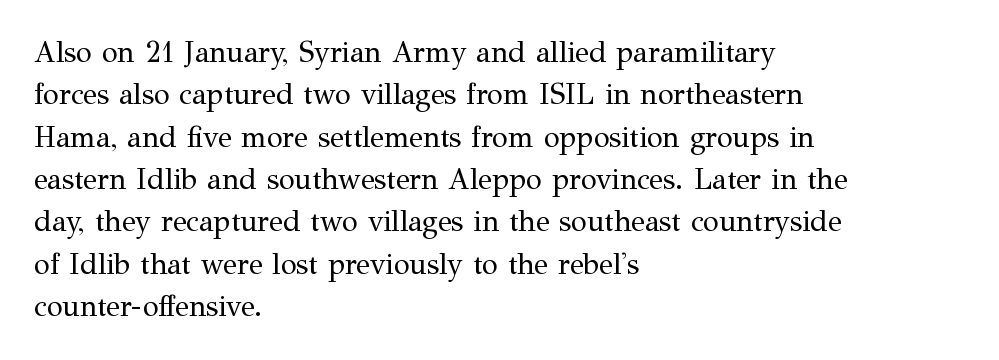
The ragged edge is on the right, which tells us the setting is flush left. The face looks like a standard text weight, possibly lighter. The rendering uses a moderate line-height, typical for paragraphs. Unlike a clean sans, this face finishes its strokes with serifs. Underlining? Definitely not there. A typesetter would call this proportional, since set widths differ per character.
